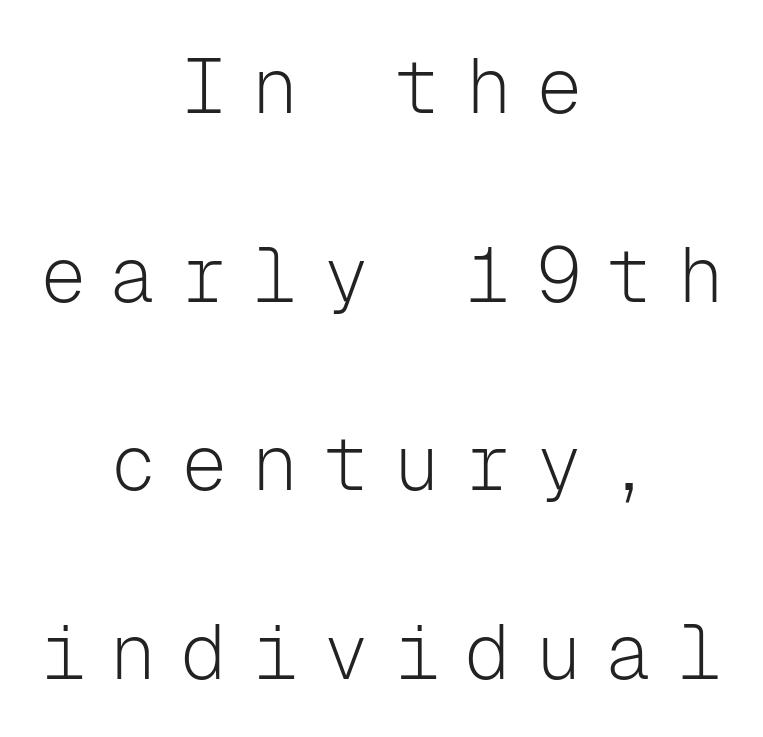
Quick note: interline space is abundant. The lines in this sample share a center point and differ in where they start and stop. You can tell it's not italic because the verticals are truly vertical. Check the space under the baseline: it is left empty.
